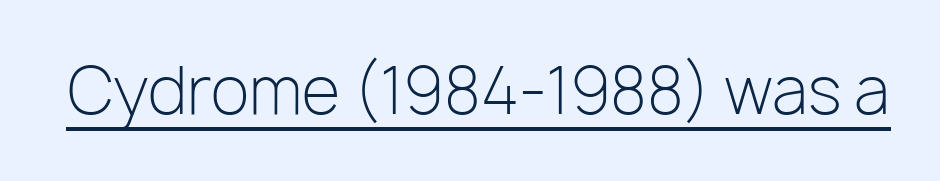
{"serif": "no", "italic": "no", "bold": "no", "weight": "light", "width": "normal", "stroke_contrast": "low", "x_height": "medium", "monospaced": "no", "underline": "yes", "letter_spacing": "normal", "letter_spacing_em": 0.0, "glyph_px": 63}
